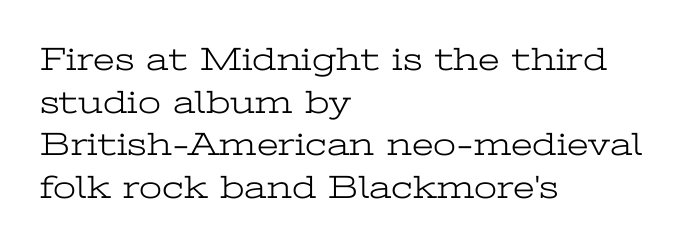
{"serif": "yes", "italic": "no", "bold": "no", "weight": "light", "width": "wide", "stroke_contrast": "low", "x_height": "medium", "monospaced": "no", "underline": "no", "align": "left", "line_spacing": "normal", "line_spacing_ratio": 1.29, "letter_spacing": "normal", "letter_spacing_em": 0.0, "glyph_px": 33}
